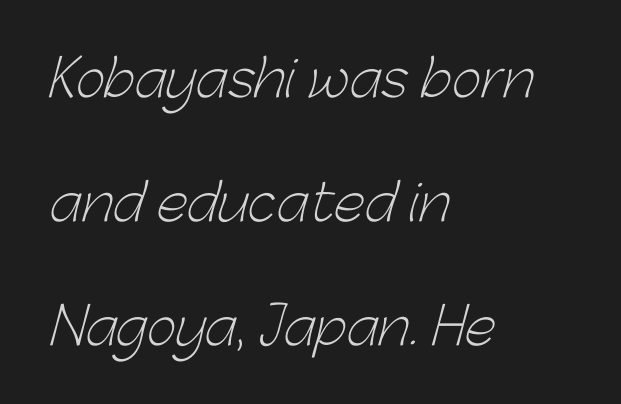
{"serif": "no", "bold": "no", "weight": "light", "width": "normal", "stroke_contrast": "low", "x_height": "medium", "monospaced": "no", "underline": "no", "align": "left", "line_spacing": "loose", "line_spacing_ratio": 2.43, "letter_spacing": "normal", "letter_spacing_em": 0.0, "glyph_px": 51}
